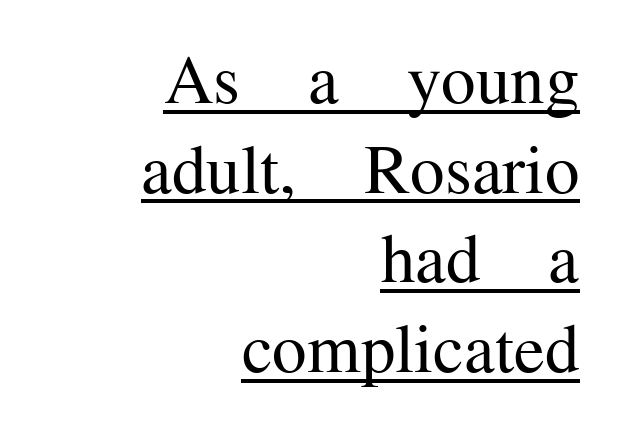
{"serif": "yes", "italic": "no", "bold": "no", "weight": "regular", "width": "normal", "stroke_contrast": "medium", "x_height": "medium", "monospaced": "no", "underline": "yes", "align": "right", "line_spacing": "normal", "line_spacing_ratio": 1.3, "letter_spacing": "normal", "letter_spacing_em": 0.0, "glyph_px": 69}
